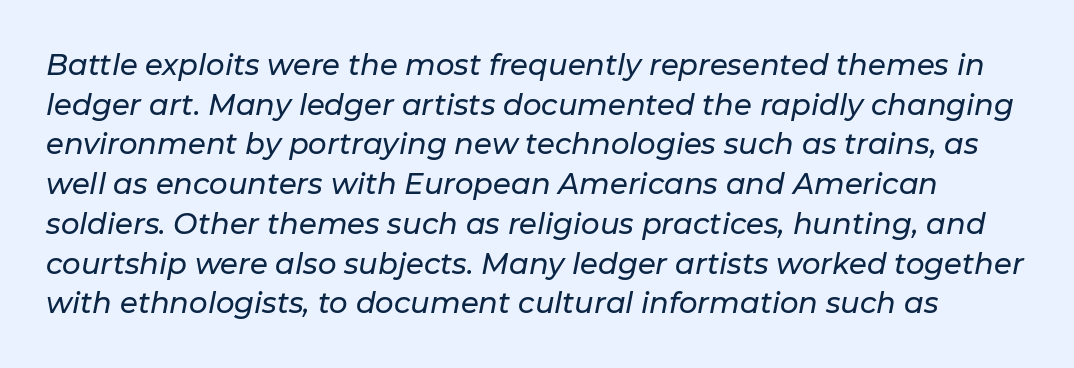
{"italic": "yes", "lean": "right", "slant_degrees": 11, "width": "normal", "stroke_contrast": "low", "x_height": "medium", "monospaced": "no", "underline": "no", "line_spacing": "normal", "line_spacing_ratio": 1.37, "letter_spacing": "normal", "letter_spacing_em": 0.0, "glyph_px": 29}
